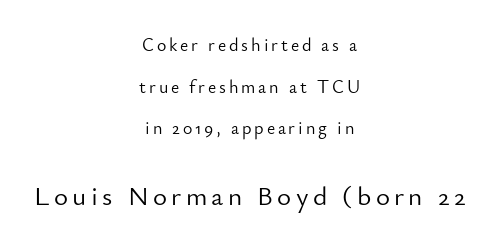
Q: Is the text bold? A: No.
Q: Is the text italic (slanted)? A: No, it is upright.
Q: Is the text underlined? A: No.
Q: How is the paragraph aligned? A: Centered.
Q: Is the spacing between lines tight, normal or loose? A: Loose.
Q: Which block of text is set in a larger size, the first (top) or the second (bottom)? A: The second (bottom) one.
